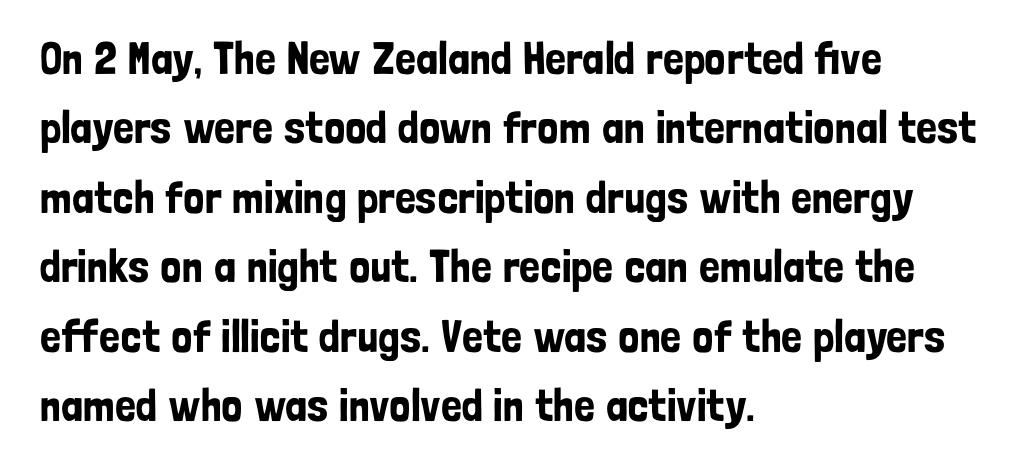
The image shows 46 px condensed sans-serif type, upright; set left-aligned, normal line spacing (1.51x), normal letter spacing, not underlined; low stroke contrast and a medium x-height.
